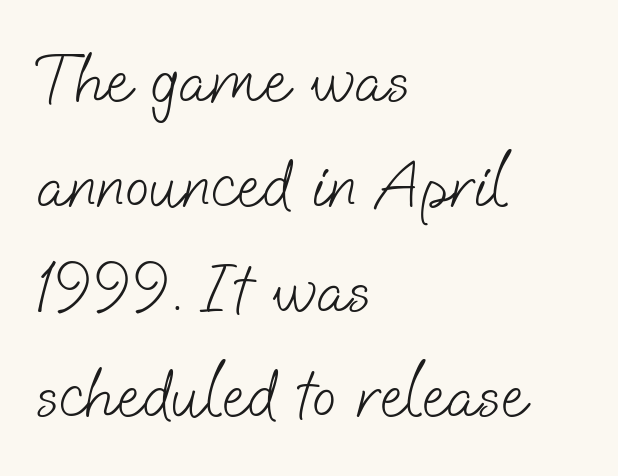
{"serif": "no", "bold": "no", "weight": "light", "width": "normal", "stroke_contrast": "low", "x_height": "small", "monospaced": "no", "underline": "no", "align": "left", "line_spacing": "normal", "line_spacing_ratio": 1.48, "letter_spacing": "normal", "letter_spacing_em": 0.0, "glyph_px": 71}
